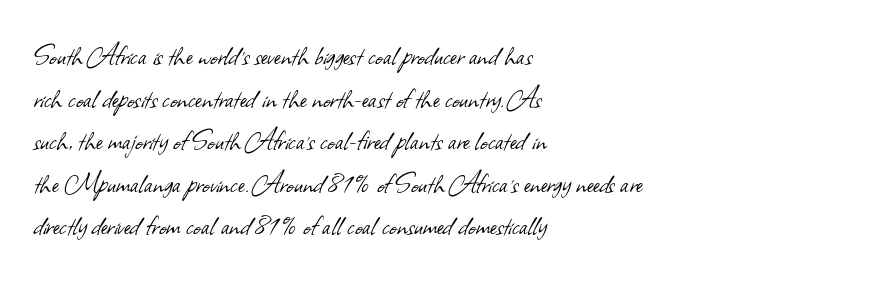
Q: Is the text bold? A: No.
Q: Is the typeface a serif or a sans-serif typeface? A: Sans-serif.
Q: Is the text underlined? A: No.
Q: How is the paragraph aligned? A: Left-aligned.
Q: Is the spacing between letters normal or unusually wide? A: Normal.
Q: Is the spacing between lines tight, normal or loose? A: Normal.
Q: Width (condensed, normal, or wide)? A: Normal.
Q: Stroke contrast? A: Low.
Q: x-height? A: Small.
Q: Monospaced? A: No.
